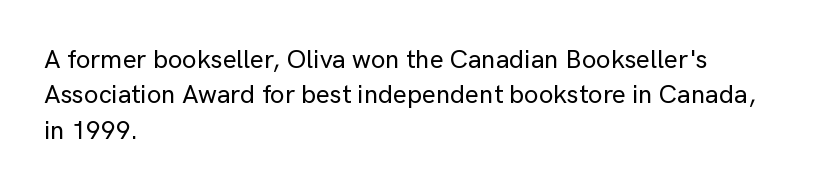
Q: Is the text italic (slanted)? A: No, it is upright.
Q: Is the text underlined? A: No.
Q: How is the paragraph aligned? A: Left-aligned.
Q: Is the spacing between letters normal or unusually wide? A: Normal.
Q: Is the spacing between lines tight, normal or loose? A: Normal.
